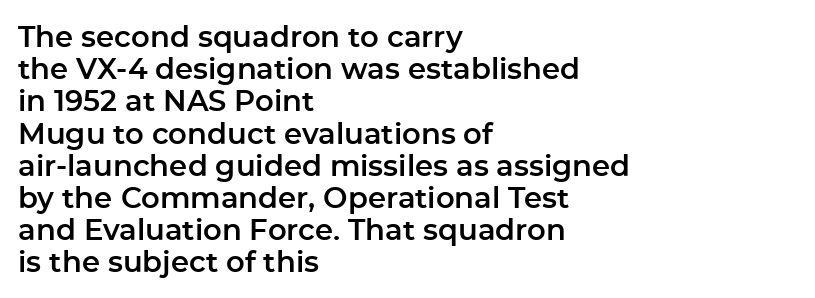
Characters remain perfectly vertical along every line. Caption: multi-line text, flush left, ragged right. The space between consecutive lines is stingy. Has an underline been added? It has not.
